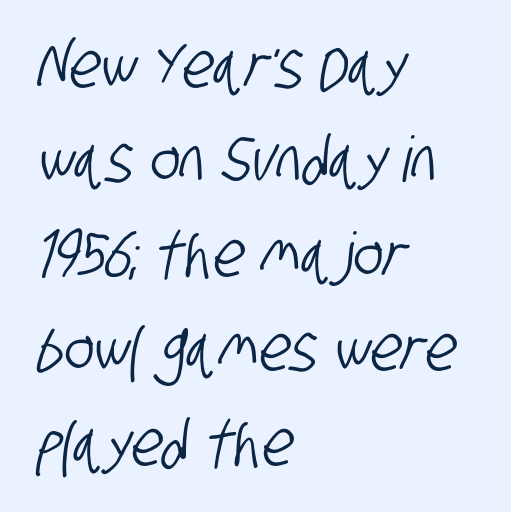
Q: Is the typeface a serif or a sans-serif typeface? A: Sans-serif.
Q: Is the text underlined? A: No.
Q: How is the paragraph aligned? A: Left-aligned.
Q: Is the spacing between letters normal or unusually wide? A: Normal.
Q: Is the spacing between lines tight, normal or loose? A: Normal.
Q: Width (condensed, normal, or wide)? A: Condensed.
Q: Stroke contrast? A: Low.
Q: x-height? A: Large.
Q: Monospaced? A: No.
